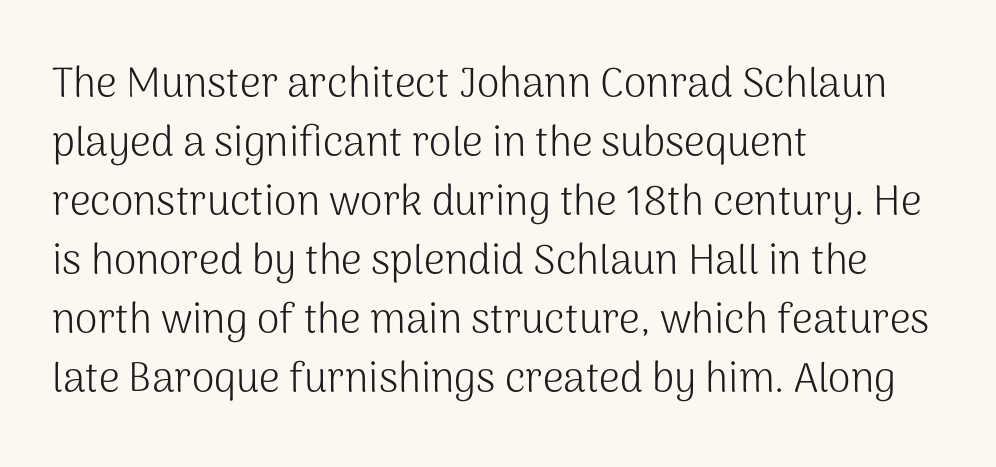
{"serif": "no", "italic": "no", "bold": "no", "weight": "light", "width": "normal", "stroke_contrast": "medium", "x_height": "medium", "monospaced": "no", "underline": "no", "align": "left", "line_spacing": "normal", "line_spacing_ratio": 1.44, "letter_spacing": "normal", "letter_spacing_em": 0.0, "glyph_px": 41}
